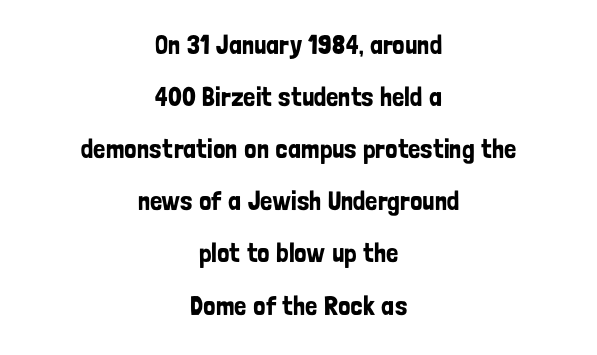
{"italic": "no", "underline": "no", "align": "center", "line_spacing": "loose", "line_spacing_ratio": 1.93, "letter_spacing": "normal", "letter_spacing_em": 0.0, "glyph_px": 27}
